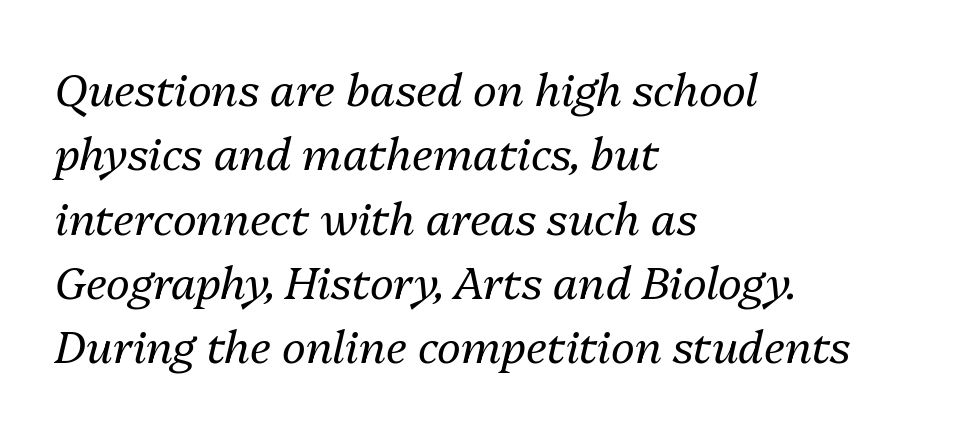
Q: Is the text bold? A: No.
Q: Is the text italic (slanted)? A: Yes, it leans right by about 13 degrees.
Q: Is the text underlined? A: No.
Q: How is the paragraph aligned? A: Left-aligned.
Q: Is the spacing between letters normal or unusually wide? A: Normal.
Q: Is the spacing between lines tight, normal or loose? A: Normal.
Q: Width (condensed, normal, or wide)? A: Normal.
Q: Stroke contrast? A: Medium.
Q: x-height? A: Medium.
Q: Monospaced? A: No.
